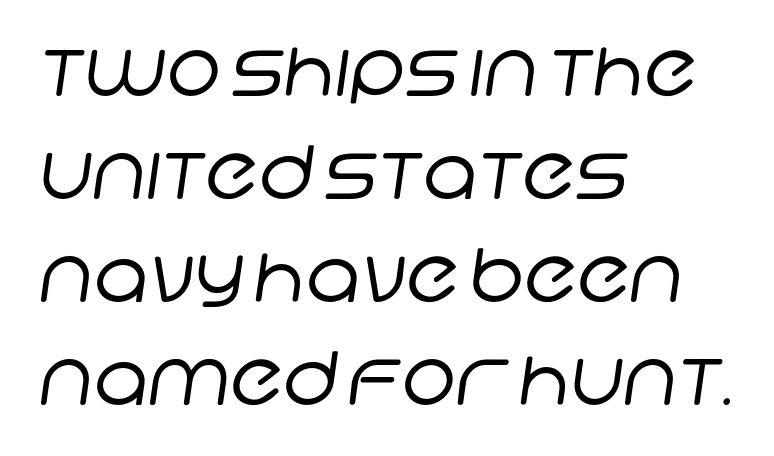
The rendering shows plain stroke endings on the letterforms — a sans-serif design. You could call the tracking neutral — neither tight nor loose. These lines sit exactly where default settings would place them. Do the characters align in a grid? No, the font is proportional. Compared with a centered layout, this one pins lines to the left instead.
